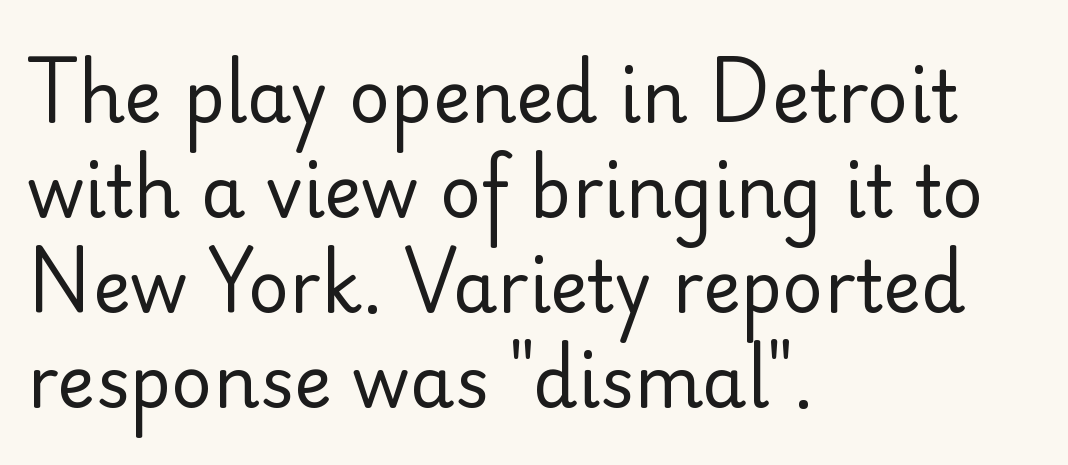
Successive baselines arrive at the customary interval. Is this a fixed-width face? No — the glyphs have proportional, varying widths. No chunkiness to these letters — they're not bold. The tracking reads as untouched default to a designer's eye. The passage shown is not underscored anywhere.
